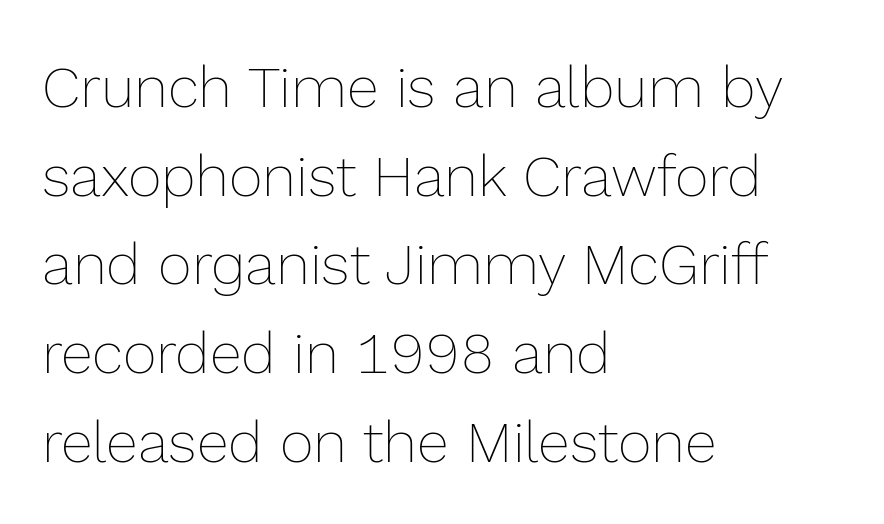
Q: Is the text bold? A: No.
Q: Is the text italic (slanted)? A: No, it is upright.
Q: Is the text underlined? A: No.
Q: How is the paragraph aligned? A: Left-aligned.
Q: Is the spacing between letters normal or unusually wide? A: Normal.
Q: Is the spacing between lines tight, normal or loose? A: Normal.
Q: Width (condensed, normal, or wide)? A: Normal.
Q: x-height? A: Medium.
Q: Monospaced? A: No.
